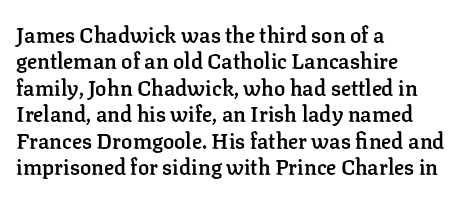
The image shows 21 px text type, upright; set left-aligned, normal line spacing (1.26x), normal letter spacing, not underlined.
